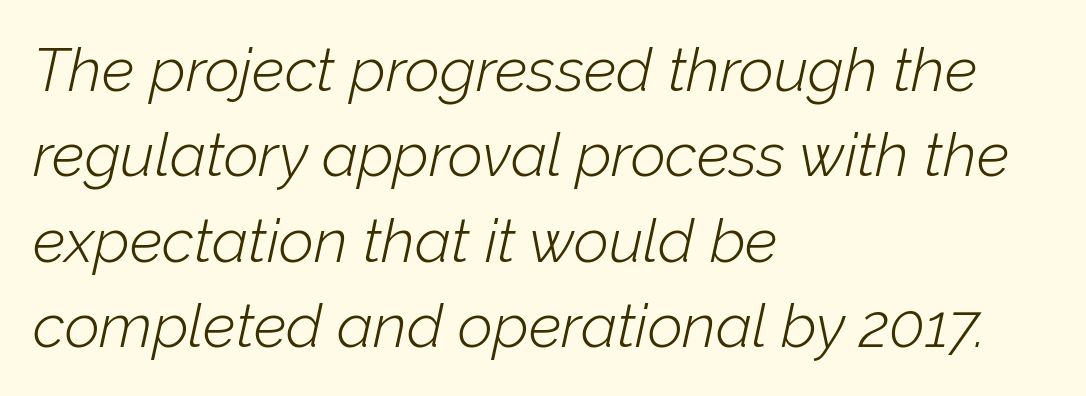
The image shows 61 px light type, italic (leaning right); set left-aligned, normal line spacing (1.4x), normal letter spacing, not underlined; low stroke contrast and a medium x-height.
